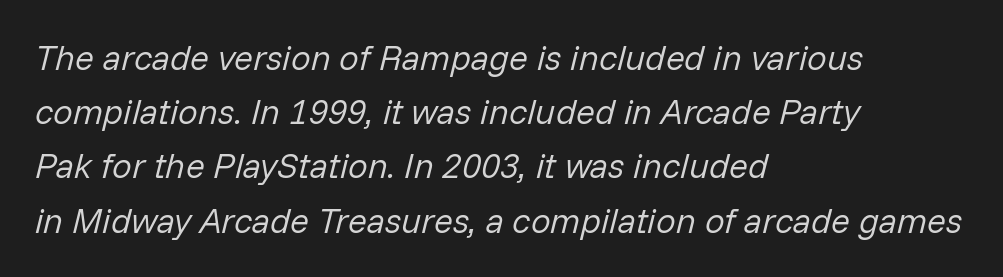
{"italic": "yes", "lean": "right", "slant_degrees": 14, "bold": "no", "weight": "regular", "width": "normal", "stroke_contrast": "low", "x_height": "medium", "monospaced": "no", "underline": "no", "align": "left", "line_spacing": "normal", "line_spacing_ratio": 1.55, "letter_spacing": "normal", "letter_spacing_em": 0.0, "glyph_px": 35}
